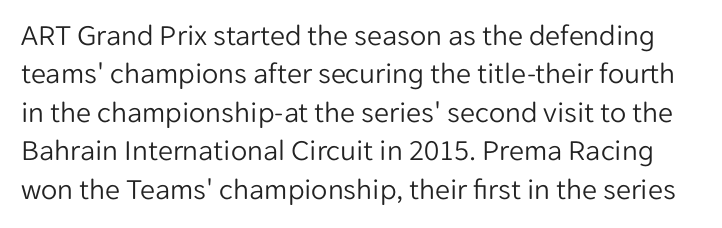
Q: Is the text bold? A: No.
Q: Is the text italic (slanted)? A: No, it is upright.
Q: Is the typeface a serif or a sans-serif typeface? A: Sans-serif.
Q: Is the text underlined? A: No.
Q: Is the spacing between letters normal or unusually wide? A: Normal.
Q: Is the spacing between lines tight, normal or loose? A: Normal.
Q: Width (condensed, normal, or wide)? A: Normal.
Q: Stroke contrast? A: Low.
Q: x-height? A: Medium.
Q: Monospaced? A: No.
